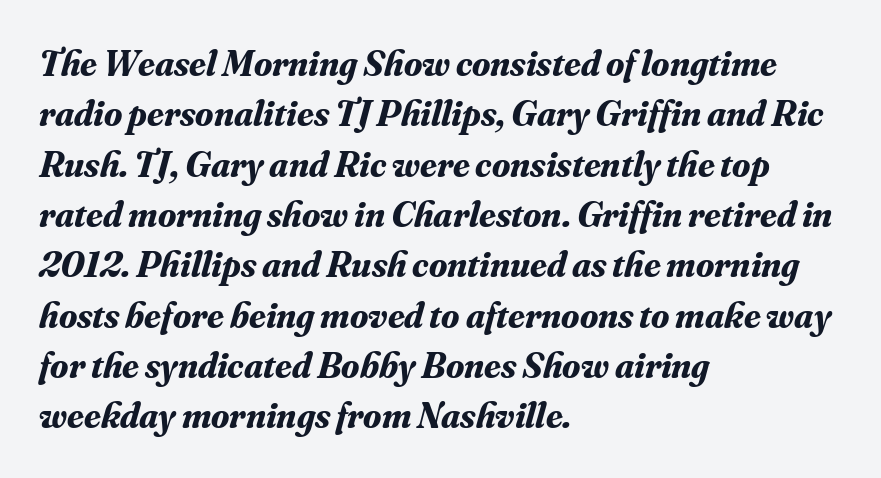
The image shows 37 px bold serif type, italic (leaning right); set left-aligned, normal line spacing (1.36x), normal letter spacing, not underlined; medium stroke contrast and a small x-height.
